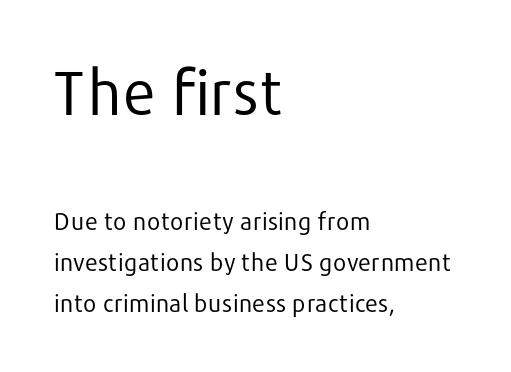
Q: Is the text bold? A: No.
Q: Is the text italic (slanted)? A: No, it is upright.
Q: Is the typeface a serif or a sans-serif typeface? A: Sans-serif.
Q: Is the text underlined? A: No.
Q: How is the paragraph aligned? A: Left-aligned.
Q: Is the spacing between letters normal or unusually wide? A: Normal.
Q: Is the spacing between lines tight, normal or loose? A: Normal.
Q: Which block of text is set in a larger size, the first (top) or the second (bottom)? A: The first (top) one.
Q: Width (condensed, normal, or wide)? A: Normal.
Q: Stroke contrast? A: Low.
Q: x-height? A: Medium.
Q: Monospaced? A: No.
